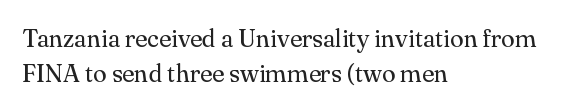
Q: Is the text bold? A: No.
Q: Is the text italic (slanted)? A: No, it is upright.
Q: Is the text underlined? A: No.
Q: How is the paragraph aligned? A: Left-aligned.
Q: Is the spacing between letters normal or unusually wide? A: Normal.
Q: Is the spacing between lines tight, normal or loose? A: Normal.
